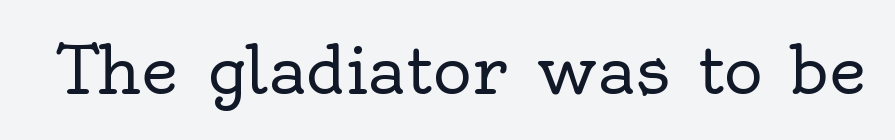
{"serif": "yes", "italic": "no", "bold": "no", "weight": "regular", "width": "normal", "x_height": "small", "monospaced": "no", "underline": "no", "letter_spacing": "normal", "letter_spacing_em": 0.0, "glyph_px": 66}
